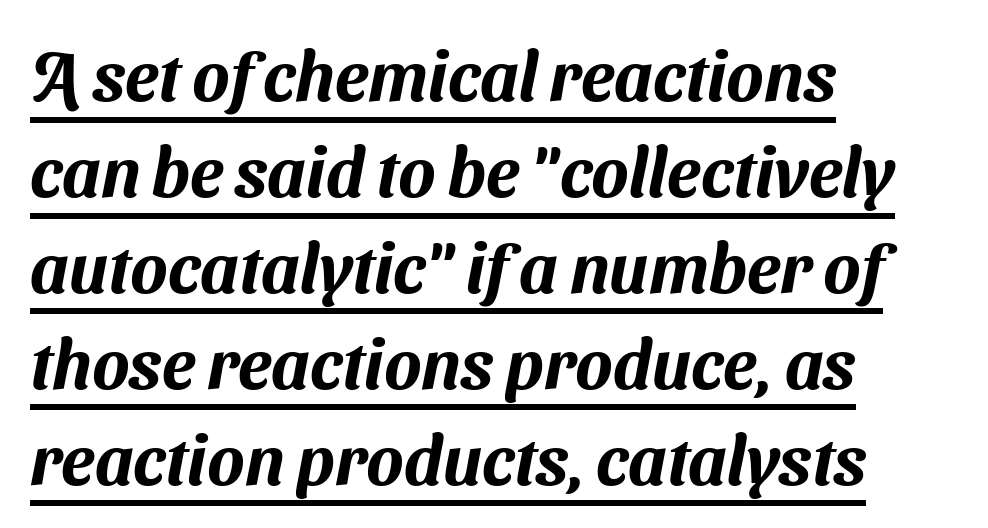
{"serif": "no", "width": "normal", "stroke_contrast": "medium", "x_height": "medium", "monospaced": "no", "underline": "yes", "align": "left", "line_spacing": "normal", "line_spacing_ratio": 1.39, "letter_spacing": "normal", "letter_spacing_em": 0.0, "glyph_px": 69}
